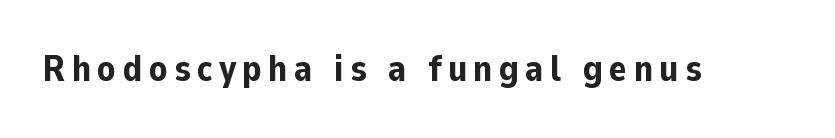
Q: Is the text bold? A: Yes.
Q: Is the text italic (slanted)? A: No, it is upright.
Q: Is the typeface a serif or a sans-serif typeface? A: Sans-serif.
Q: Is the text underlined? A: No.
Q: Width (condensed, normal, or wide)? A: Normal.
Q: Stroke contrast? A: Low.
Q: x-height? A: Medium.
Q: Monospaced? A: No.
